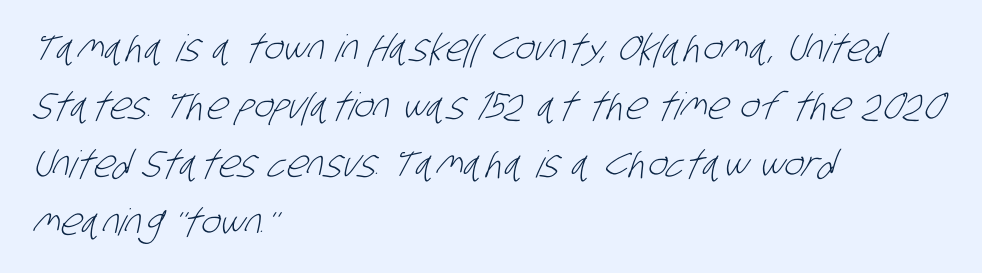
The image shows 37 px light, condensed sans-serif type; set left-aligned, normal line spacing (1.57x), normal letter spacing, not underlined; low stroke contrast and a large x-height.
